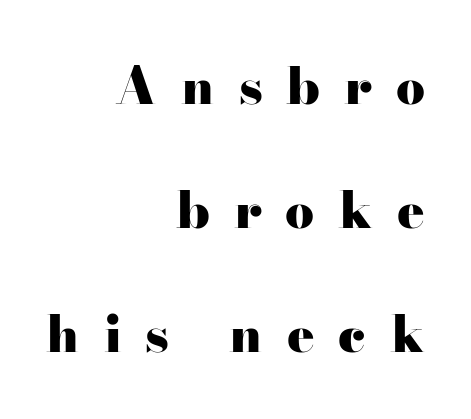
Q: Is the text bold? A: Yes.
Q: Is the text italic (slanted)? A: No, it is upright.
Q: Is the typeface a serif or a sans-serif typeface? A: Serif.
Q: Is the text underlined? A: No.
Q: How is the paragraph aligned? A: Right-aligned.
Q: Is the spacing between letters normal or unusually wide? A: Unusually wide.
Q: Is the spacing between lines tight, normal or loose? A: Loose.
Q: Width (condensed, normal, or wide)? A: Wide.
Q: Stroke contrast? A: High.
Q: x-height? A: Small.
Q: Monospaced? A: No.
